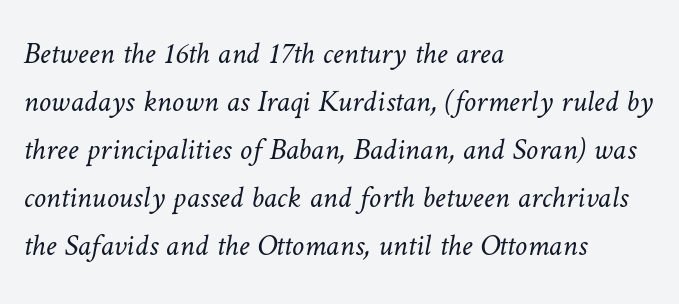
The image shows 31 px light type; set left-aligned, normal line spacing (1.55x), normal letter spacing, not underlined; low stroke contrast and a medium x-height.
